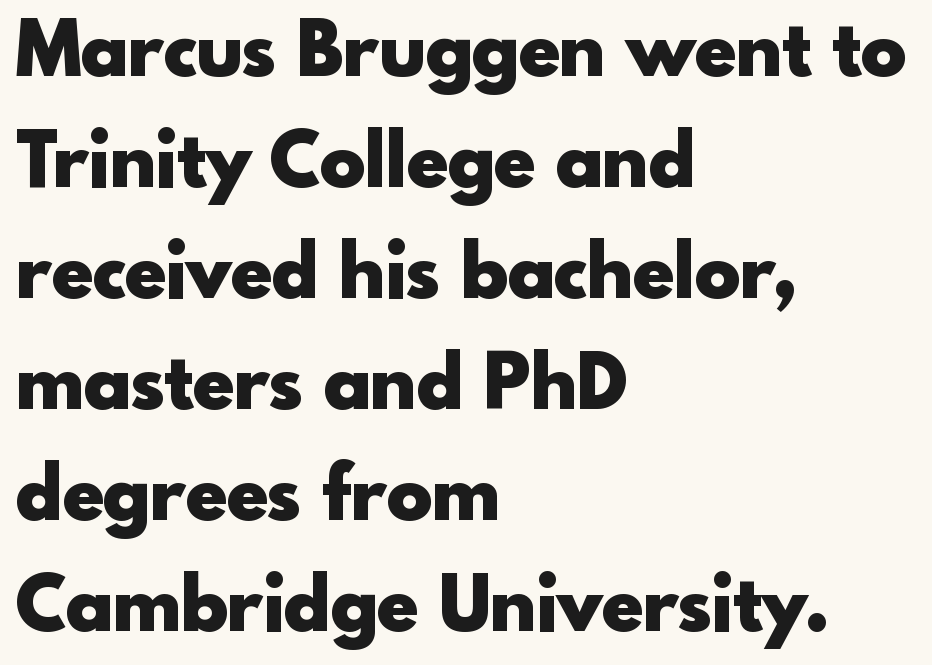
Q: Is the text bold? A: Yes.
Q: Is the text italic (slanted)? A: No, it is upright.
Q: Is the typeface a serif or a sans-serif typeface? A: Sans-serif.
Q: Is the text underlined? A: No.
Q: How is the paragraph aligned? A: Left-aligned.
Q: Is the spacing between letters normal or unusually wide? A: Normal.
Q: Is the spacing between lines tight, normal or loose? A: Normal.
Q: Width (condensed, normal, or wide)? A: Normal.
Q: x-height? A: Small.
Q: Monospaced? A: No.
